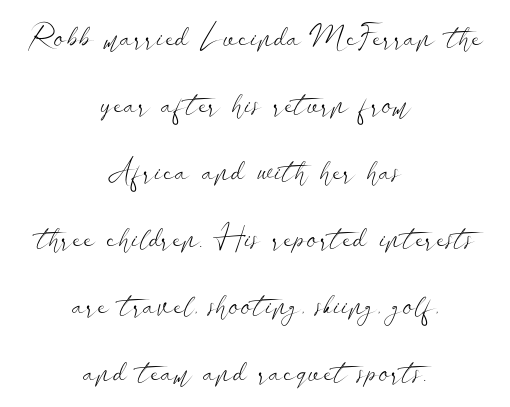
The typesetting does not lean heavy: it is not bold. The text block is weighted toward neither margin, spreading evenly from the middle. Does the leading feel generous? Absolutely, it's lavish. Plain, unruled lines of type. Spacing verdict: proportional, widths tailored to each character.
